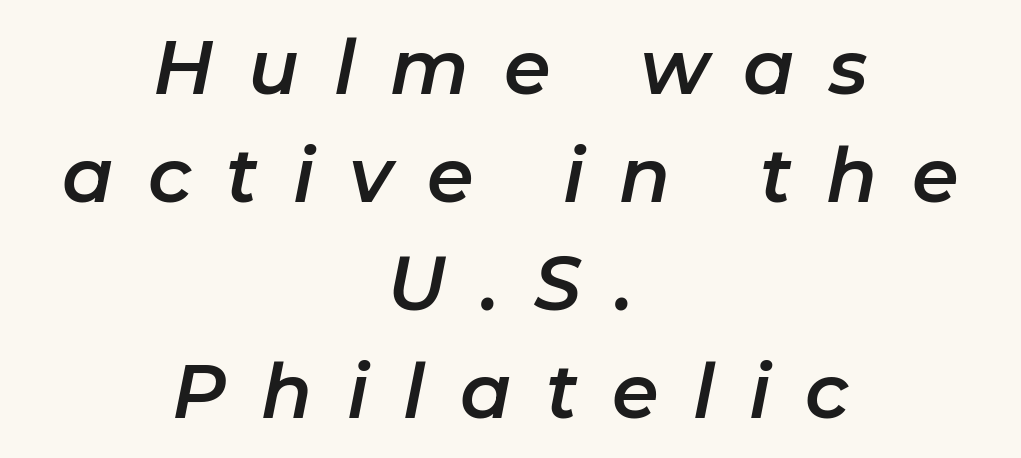
The image shows 75 px text type, italic (leaning right); set centered, normal line spacing (1.44x), unusually wide letter spacing (+0.46 em), not underlined; low stroke contrast and a medium x-height.
